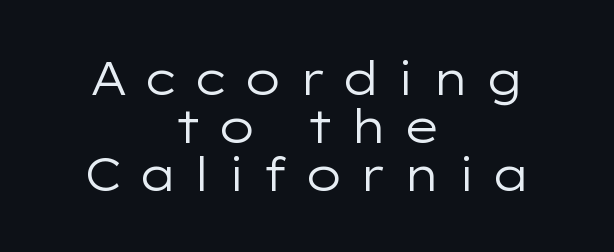
Q: Is the text bold? A: No.
Q: Is the text italic (slanted)? A: No, it is upright.
Q: Is the typeface a serif or a sans-serif typeface? A: Sans-serif.
Q: Is the text underlined? A: No.
Q: How is the paragraph aligned? A: Centered.
Q: Is the spacing between letters normal or unusually wide? A: Unusually wide.
Q: Is the spacing between lines tight, normal or loose? A: Tight.
Q: Width (condensed, normal, or wide)? A: Wide.
Q: Stroke contrast? A: Low.
Q: x-height? A: Medium.
Q: Monospaced? A: No.
